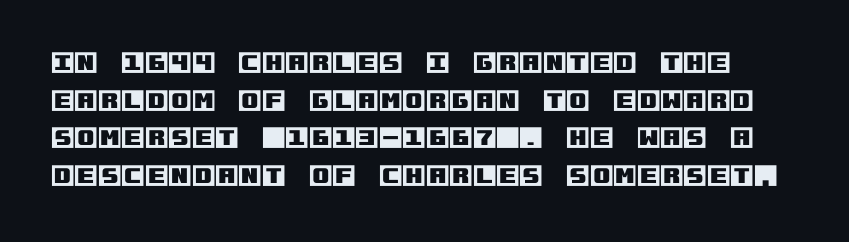
Q: Is the text italic (slanted)? A: No, it is upright.
Q: Is the text underlined? A: No.
Q: Is the spacing between letters normal or unusually wide? A: Normal.
Q: Is the spacing between lines tight, normal or loose? A: Normal.
